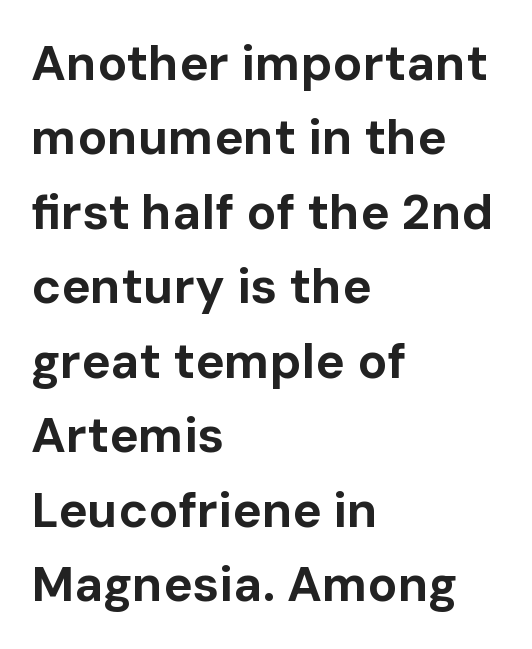
The image shows 49 px bold sans-serif type, upright; set left-aligned, normal line spacing (1.52x), normal letter spacing, not underlined; low stroke contrast and a medium x-height.
